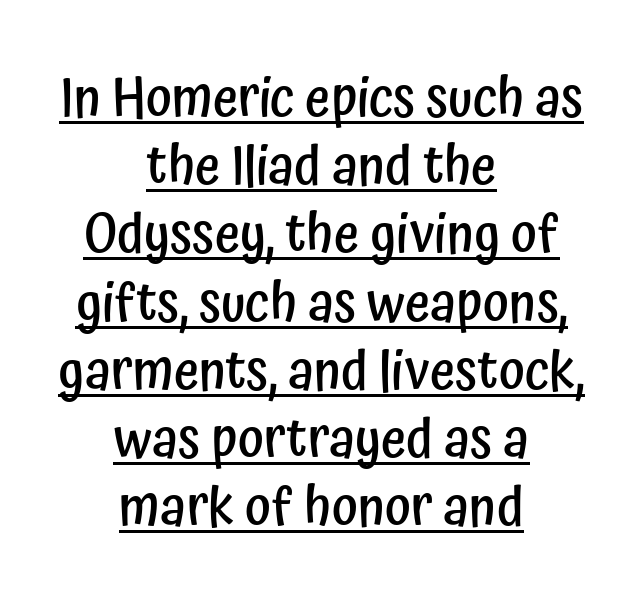
Q: Is the text bold? A: Semi-bold.
Q: Is the text italic (slanted)? A: No, it is upright.
Q: Is the typeface a serif or a sans-serif typeface? A: Sans-serif.
Q: Is the text underlined? A: Yes.
Q: How is the paragraph aligned? A: Centered.
Q: Is the spacing between letters normal or unusually wide? A: Normal.
Q: Width (condensed, normal, or wide)? A: Condensed.
Q: Stroke contrast? A: Low.
Q: x-height? A: Medium.
Q: Monospaced? A: No.
